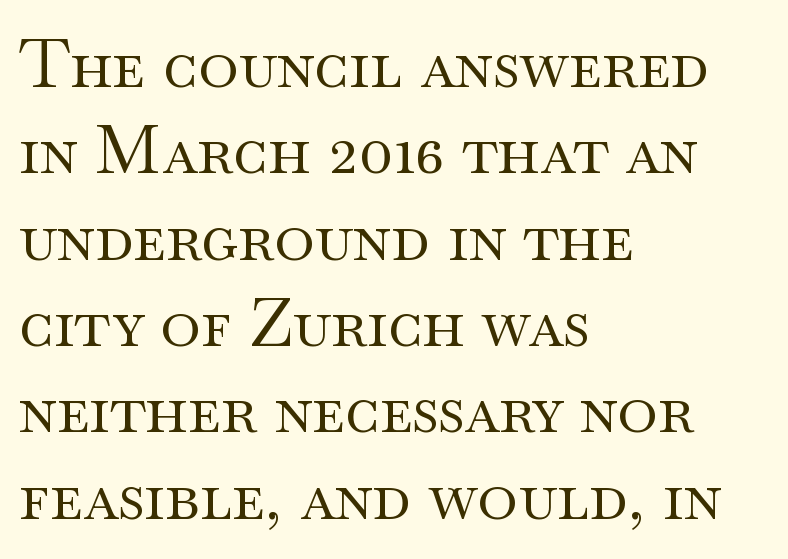
Q: Is the text bold? A: No.
Q: Is the text italic (slanted)? A: No, it is upright.
Q: Is the typeface a serif or a sans-serif typeface? A: Serif.
Q: Is the text underlined? A: No.
Q: How is the paragraph aligned? A: Left-aligned.
Q: Is the spacing between letters normal or unusually wide? A: Normal.
Q: Is the spacing between lines tight, normal or loose? A: Normal.
Q: Width (condensed, normal, or wide)? A: Wide.
Q: Stroke contrast? A: Medium.
Q: x-height? A: Small.
Q: Monospaced? A: No.
